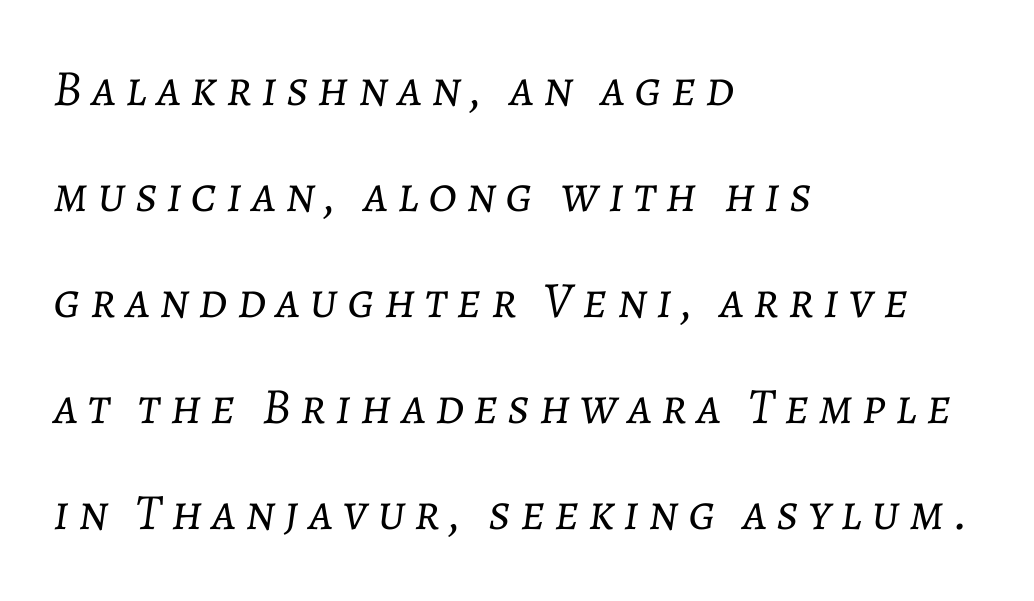
The image shows 51 px light type, italic (leaning right); set left-aligned, loose line spacing (2.08x), not underlined; low stroke contrast and a medium x-height.
